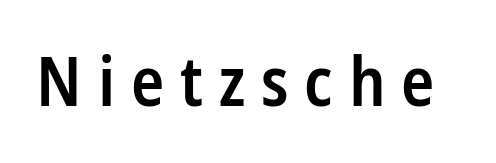
This is sans-serif lettering, the kind often seen on screens and signage. Is the letter spacing exaggerated? Yes — the characters are pushed far apart. Type without underlining. Varying glyph widths throughout — classic text-font behaviour. Unlike italic type, these characters show no tilt at all. How heavy is the stroke? Medium-heavy — a semibold, shy of bold.
